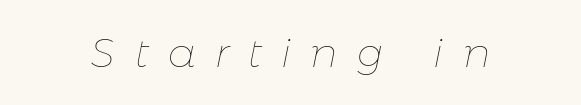
{"italic": "yes", "lean": "right", "slant_degrees": 11, "bold": "no", "weight": "thin", "width": "normal", "stroke_contrast": "low", "x_height": "medium", "monospaced": "no", "underline": "no", "letter_spacing": "wide", "letter_spacing_em": 0.47, "glyph_px": 41}
